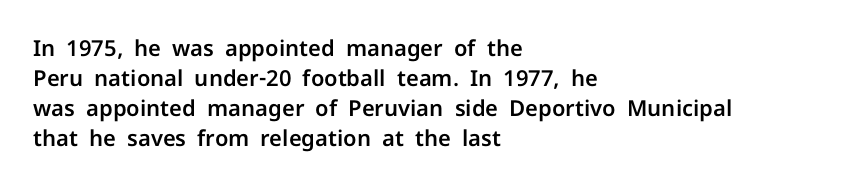
Decoration check: the copy has no underline. A roman cut, with each character standing at attention. The line-height multiplier appears to be the usual default. In CSS terms this would be text-align: left. Words appear dense and cohesive because spacing is normal.
